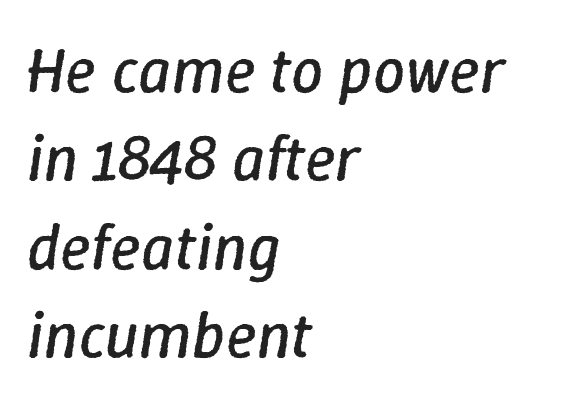
Is this a fixed-width face? No — the glyphs have proportional, varying widths. The rendering anchors every line to the left-hand side. Weight: in the light-to-regular range. The foot of each line stays bare and open.
